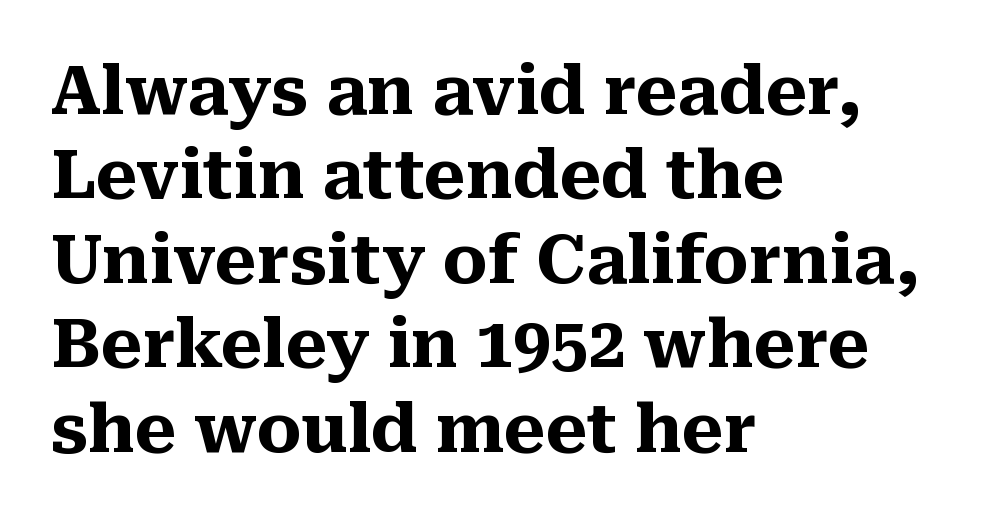
Q: Is the text bold? A: Yes.
Q: Is the text italic (slanted)? A: No, it is upright.
Q: Is the typeface a serif or a sans-serif typeface? A: Serif.
Q: Is the text underlined? A: No.
Q: How is the paragraph aligned? A: Left-aligned.
Q: Is the spacing between letters normal or unusually wide? A: Normal.
Q: Is the spacing between lines tight, normal or loose? A: Normal.
Q: Width (condensed, normal, or wide)? A: Normal.
Q: Stroke contrast? A: Medium.
Q: x-height? A: Medium.
Q: Monospaced? A: No.
